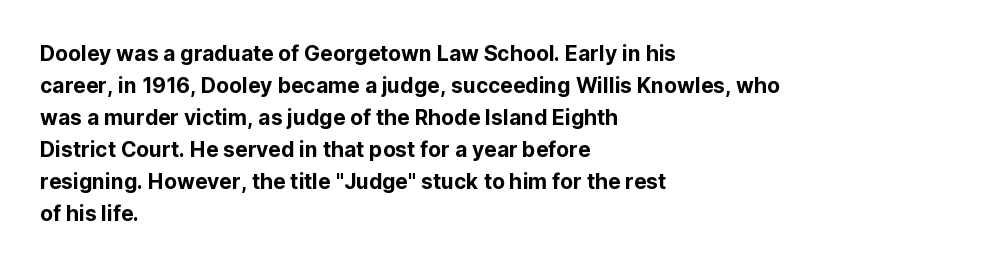
Spacing between characters is what you'd get straight out of the box. This sample is left-justified, so line endings fall wherever the words run out. Has an underline been added? It has not. Evenly set lines give the paragraph a standard silhouette. You can tell it's not italic because the verticals are truly vertical.
